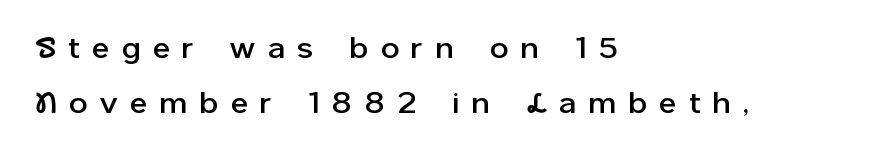
{"serif": "no", "italic": "no", "width": "normal", "stroke_contrast": "low", "x_height": "medium", "monospaced": "no", "underline": "no", "align": "left", "line_spacing": "loose", "line_spacing_ratio": 1.9, "letter_spacing": "wide", "letter_spacing_em": 0.45, "glyph_px": 29}
